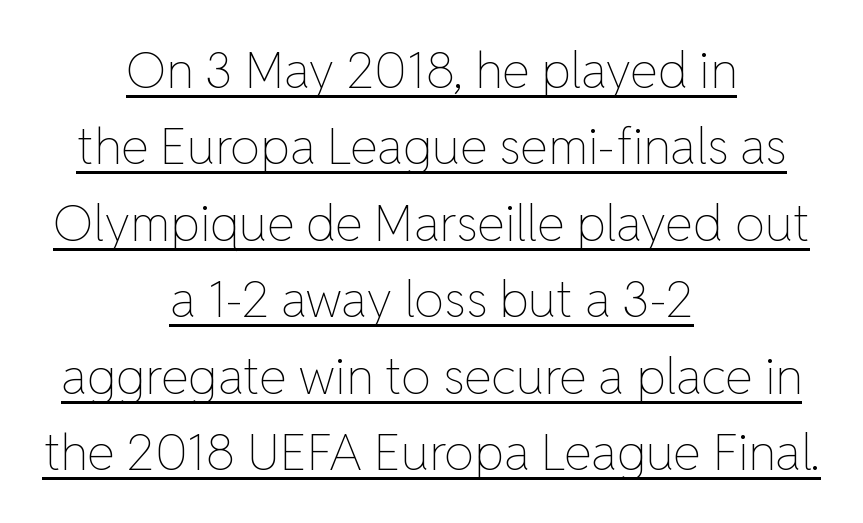
{"italic": "no", "bold": "no", "weight": "thin", "width": "normal", "stroke_contrast": "low", "x_height": "medium", "monospaced": "no", "underline": "yes", "align": "center", "line_spacing": "normal", "line_spacing_ratio": 1.53, "letter_spacing": "normal", "letter_spacing_em": 0.0, "glyph_px": 50}
